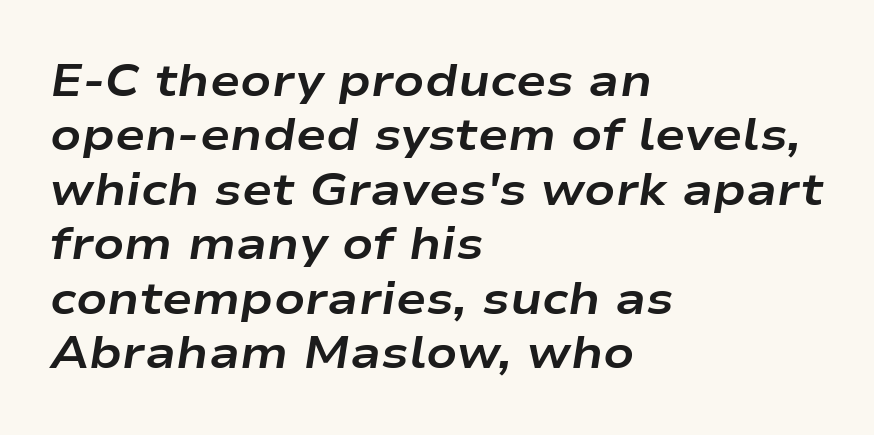
Think of a printed novel: that variable character pitch is what you see here. Each line starts at the same left margin while the right side varies. The text carries the slant typical of an italic or oblique font. The gaps between neighbouring characters are ordinary and unremarkable. Students, this is bold: see how much ink each stroke carries. The words here are not underlined.
